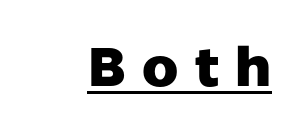
{"serif": "no", "italic": "no", "bold": "yes", "weight": "heavy", "width": "normal", "stroke_contrast": "low", "x_height": "medium", "monospaced": "no", "underline": "yes", "letter_spacing": "wide", "letter_spacing_em": 0.3, "glyph_px": 55}
